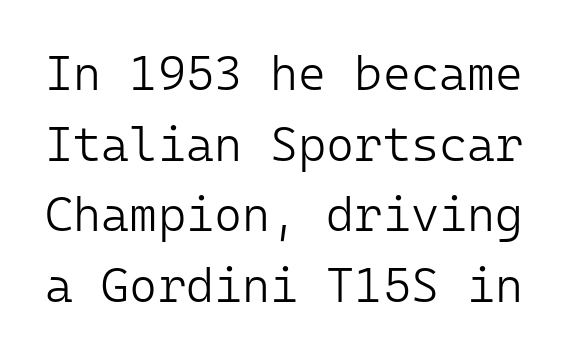
A typesetter would call this zero additional tracking. Horizontal bands of white between lines are of average thickness. Note: no serifs on the glyphs. You could count columns in this text — the font is strictly monospaced. Rule under the text: the space is simply empty. The axis of the letterforms is exactly vertical.
